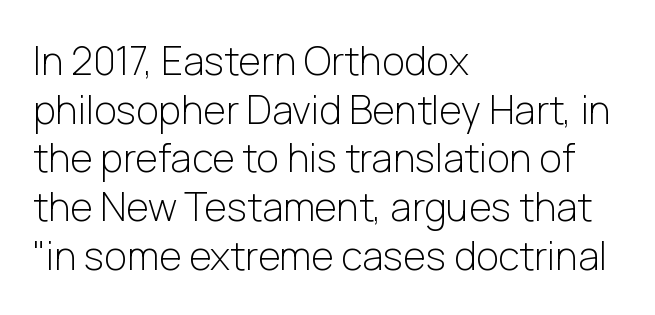
The type is set solid horizontally, with unmodified tracking. Designer's note — italics off, roman on. How would I describe the line gaps? Plain and ordinary. Any mark beneath the type? The region is blank. Do the characters align in a grid? No, the font is proportional.
